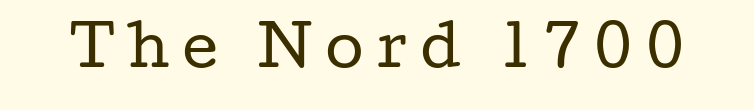
Stroke thickness stays within the range of a standard reading face or lighter. Does the type have serifs? Yes, each stem ends in a small foot. In terms of letterspacing, this is a distinctly airy, spread setting. The words here are not underlined. Do the letters lean? They stand straight. Spacing verdict: proportional, widths tailored to each character.
